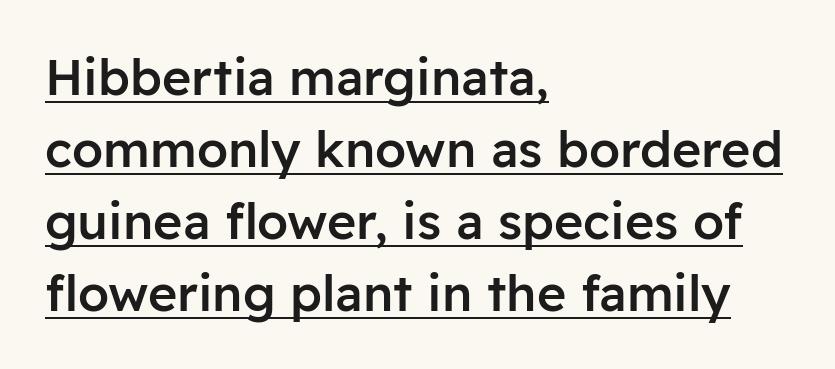
{"serif": "no", "italic": "no", "bold": "semi", "weight": "semibold", "width": "normal", "stroke_contrast": "low", "x_height": "medium", "monospaced": "no", "underline": "yes", "align": "left", "line_spacing": "normal", "line_spacing_ratio": 1.44, "letter_spacing": "normal", "letter_spacing_em": 0.0, "glyph_px": 50}
